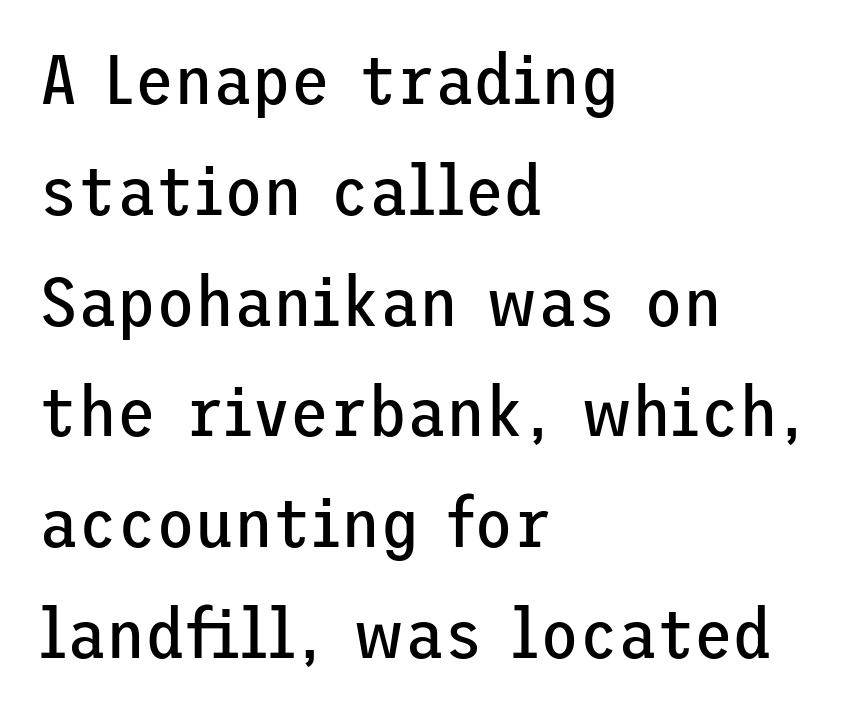
The image shows 71 px regular-weight sans-serif type, upright; set left-aligned, normal line spacing (1.56x), normal letter spacing, not underlined; low stroke contrast and a medium x-height.
